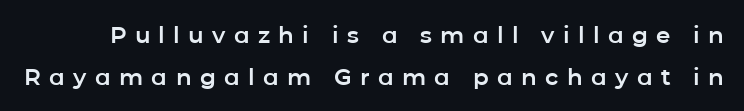
Q: Is the text italic (slanted)? A: No, it is upright.
Q: Is the text underlined? A: No.
Q: Is the spacing between letters normal or unusually wide? A: Unusually wide.
